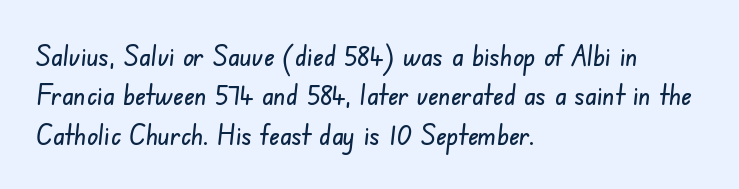
Q: Is the typeface a serif or a sans-serif typeface? A: Sans-serif.
Q: Is the text underlined? A: No.
Q: How is the paragraph aligned? A: Left-aligned.
Q: Is the spacing between letters normal or unusually wide? A: Normal.
Q: Is the spacing between lines tight, normal or loose? A: Normal.
Q: Width (condensed, normal, or wide)? A: Condensed.
Q: Stroke contrast? A: Low.
Q: x-height? A: Small.
Q: Monospaced? A: No.
